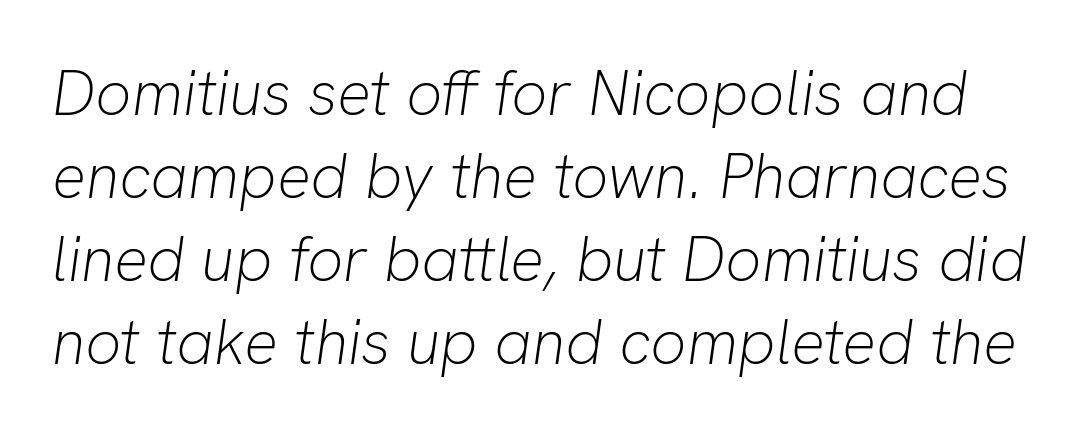
{"italic": "yes", "lean": "right", "slant_degrees": 8, "bold": "no", "weight": "light", "width": "normal", "stroke_contrast": "low", "x_height": "medium", "monospaced": "no", "underline": "no", "line_spacing": "normal", "line_spacing_ratio": 1.32, "letter_spacing": "normal", "letter_spacing_em": 0.0, "glyph_px": 63}
